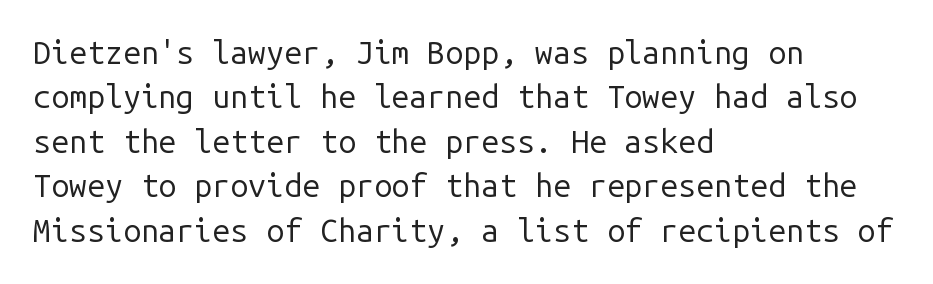
Q: Is the text bold? A: No.
Q: Is the text italic (slanted)? A: No, it is upright.
Q: Is the typeface a serif or a sans-serif typeface? A: Sans-serif.
Q: Is the text underlined? A: No.
Q: How is the paragraph aligned? A: Left-aligned.
Q: Is the spacing between letters normal or unusually wide? A: Normal.
Q: Is the spacing between lines tight, normal or loose? A: Normal.
Q: Width (condensed, normal, or wide)? A: Normal.
Q: Stroke contrast? A: Low.
Q: x-height? A: Medium.
Q: Monospaced? A: Yes.
